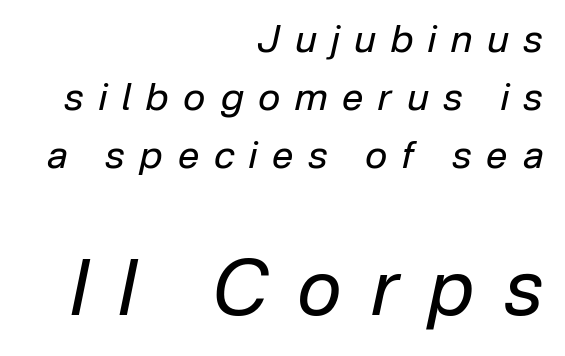
The specimen omits any rule beneath the text block's lines. The rag falls on the left side of this text block. Slanted lettering throughout. Does the bottom block carry the larger type? Yes, it does. A typesetter would call this leading conventional body-copy spacing. Compared with a typical body face, this is equally light or lighter still.
